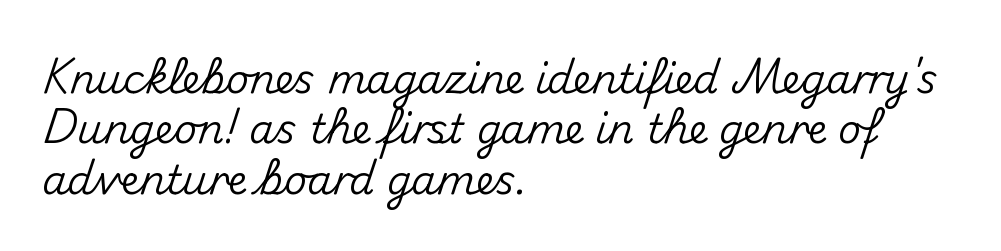
The gaps between neighbouring characters are ordinary and unremarkable. A typesetter would label this face a sans. A typesetter would call this leading conventional body-copy spacing. Leftover space on each line is placed entirely after the last word. Check the space under the baseline: it is left empty.
